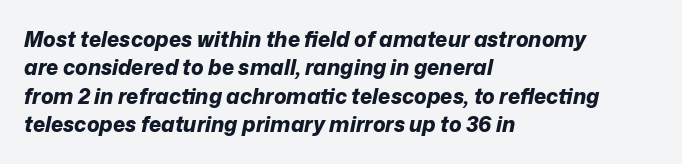
Q: Is the text bold? A: Yes.
Q: Is the text italic (slanted)? A: Yes, it leans right by about 12 degrees.
Q: Is the text underlined? A: No.
Q: How is the paragraph aligned? A: Left-aligned.
Q: Is the spacing between letters normal or unusually wide? A: Normal.
Q: Is the spacing between lines tight, normal or loose? A: Normal.
